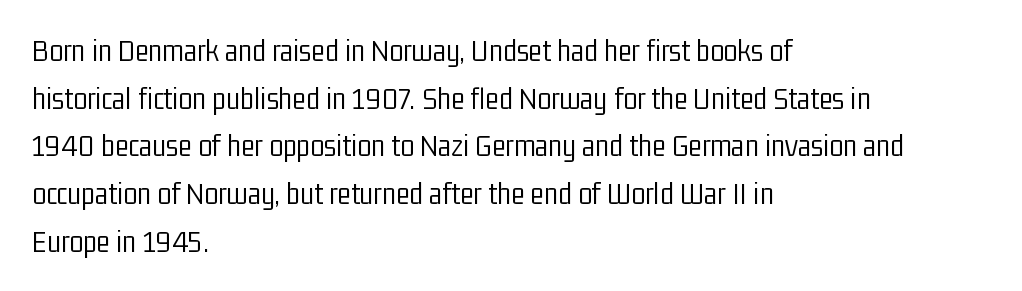
{"serif": "no", "italic": "no", "bold": "no", "weight": "light", "width": "condensed", "stroke_contrast": "low", "x_height": "medium", "monospaced": "no", "underline": "no", "align": "left", "line_spacing": "normal", "line_spacing_ratio": 1.49, "letter_spacing": "normal", "letter_spacing_em": 0.0, "glyph_px": 32}
